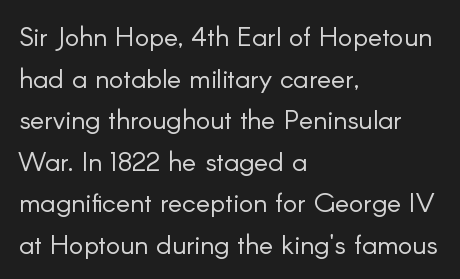
The image shows 27 px text type, upright; set left-aligned, normal line spacing (1.54x), normal letter spacing, not underlined.
